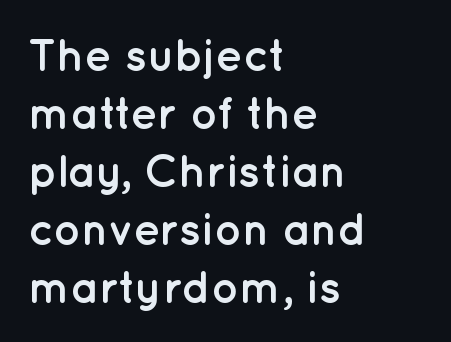
The image shows 45 px semibold sans-serif type, upright; set left-aligned, normal line spacing (1.29x), normal letter spacing, not underlined; low stroke contrast and a medium x-height.
